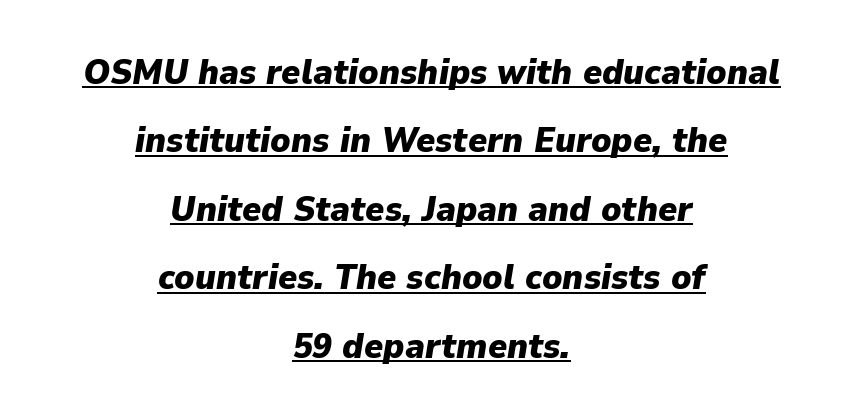
The image shows 36 px heavy type, italic (leaning right); set centered, loose line spacing (1.9x), normal letter spacing, underlined; low stroke contrast and a medium x-height.
